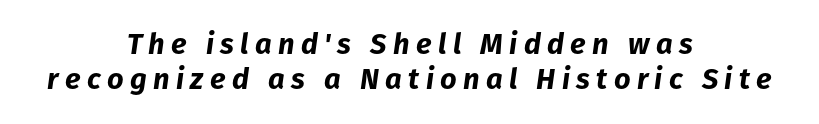
In terms of posture, this sample is oblique. These lines are rendered in a variable-pitch font. Thick stems and heavy bowls — unmistakably bold. Just letters on the line, the space beneath them empty. Caption: expanded tracking, letters set apart. Centered paragraph, ragged on both sides.
